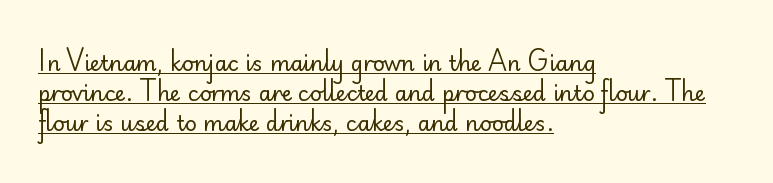
{"italic": "no", "bold": "no", "underline": "yes", "align": "left", "line_spacing": "normal", "line_spacing_ratio": 1.43, "letter_spacing": "normal", "letter_spacing_em": 0.0, "glyph_px": 21}
